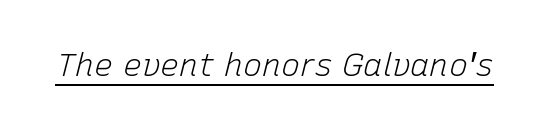
The image shows 32 px light type, italic (leaning right); set normal letter spacing, underlined; low stroke contrast and a medium x-height.
